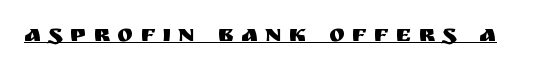
The image shows 24 px text type, upright; set unusually wide letter spacing (+0.29 em), underlined.
